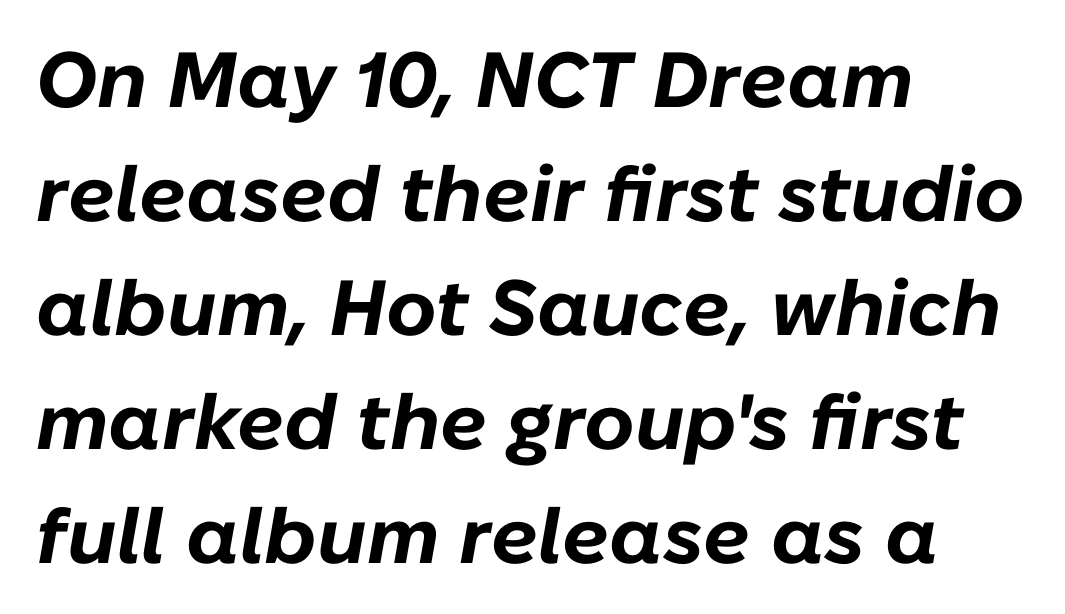
The image shows 78 px bold type, italic (leaning right); set left-aligned, normal line spacing (1.46x), normal letter spacing, not underlined; low stroke contrast and a medium x-height.
